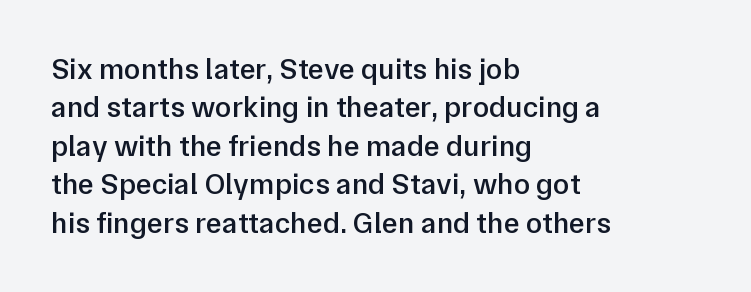
The image shows 30 px semibold sans-serif type, upright; set left-aligned, normal line spacing (1.28x), normal letter spacing, not underlined; low stroke contrast and a medium x-height.
